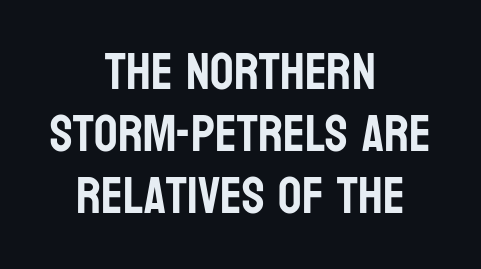
{"serif": "no", "italic": "no", "width": "condensed", "stroke_contrast": "low", "x_height": "large", "monospaced": "no", "underline": "no", "align": "center", "line_spacing_ratio": 1.19, "letter_spacing": "normal", "letter_spacing_em": 0.0, "glyph_px": 52}
